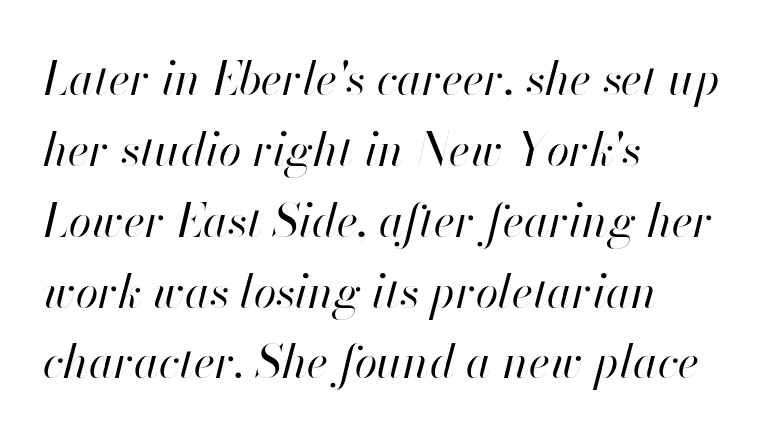
{"italic": "yes", "lean": "right", "slant_degrees": 13, "bold": "no", "weight": "regular", "width": "normal", "stroke_contrast": "high", "x_height": "small", "monospaced": "no", "underline": "no", "align": "left", "line_spacing": "normal", "line_spacing_ratio": 1.54, "letter_spacing": "normal", "letter_spacing_em": 0.0, "glyph_px": 46}
